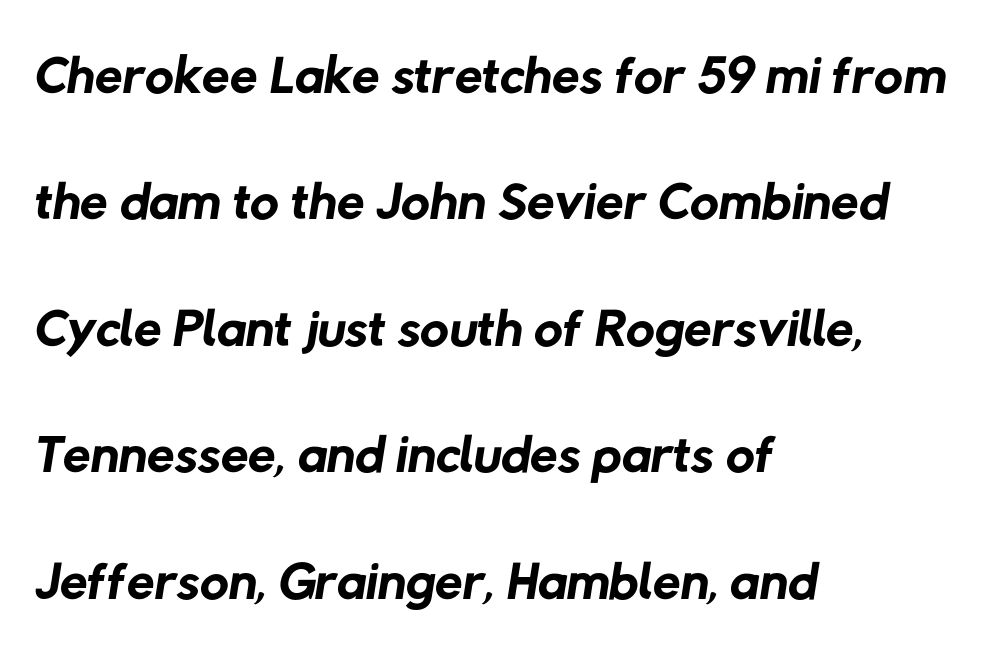
{"serif": "no", "bold": "no", "weight": "regular", "width": "normal", "stroke_contrast": "low", "x_height": "medium", "monospaced": "no", "underline": "no", "align": "left", "line_spacing": "normal", "line_spacing_ratio": 1.58, "letter_spacing": "normal", "letter_spacing_em": 0.0, "glyph_px": 80}
